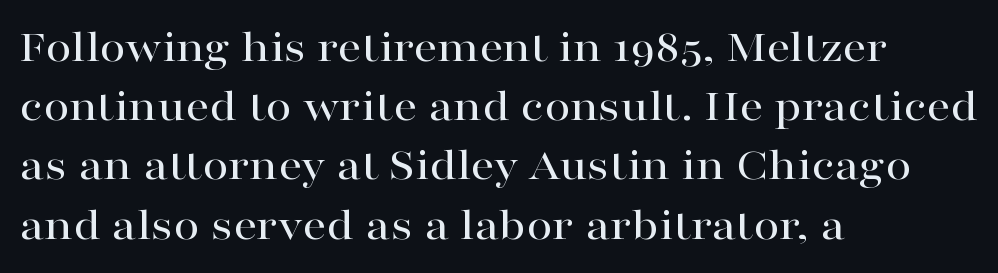
{"serif": "yes", "italic": "no", "width": "wide", "stroke_contrast": "high", "x_height": "medium", "monospaced": "no", "underline": "no", "align": "left", "line_spacing": "normal", "line_spacing_ratio": 1.26, "letter_spacing": "normal", "letter_spacing_em": 0.0, "glyph_px": 47}
